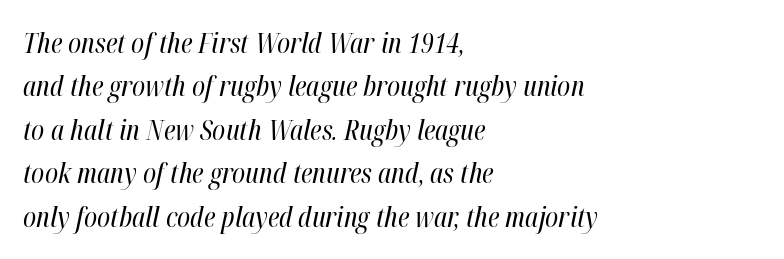
The leading is moderate, giving the passage an even texture. The glyphs are unaccompanied by any horizontal stroke below them. Observe the ordinary spacing: letters are neighbours, not strangers. These lines stack with their left ends in a neat column.
